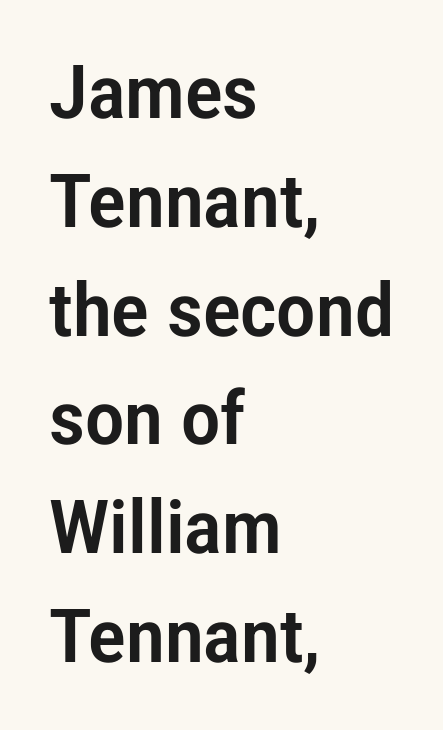
{"serif": "no", "italic": "no", "width": "condensed", "stroke_contrast": "low", "x_height": "medium", "monospaced": "no", "underline": "no", "align": "left", "line_spacing": "normal", "line_spacing_ratio": 1.47, "letter_spacing": "normal", "letter_spacing_em": 0.0, "glyph_px": 74}
